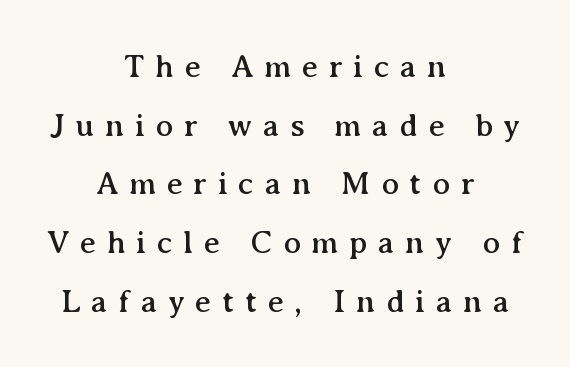
{"serif": "yes", "italic": "no", "width": "normal", "stroke_contrast": "medium", "x_height": "medium", "monospaced": "no", "underline": "no", "align": "center", "line_spacing_ratio": 1.78, "letter_spacing": "wide", "letter_spacing_em": 0.32, "glyph_px": 33}
